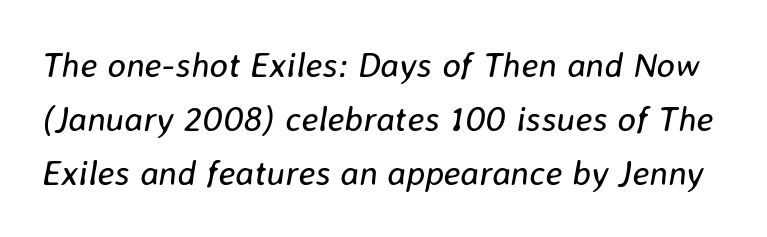
Q: Is the text bold? A: No.
Q: Is the text italic (slanted)? A: Yes, it leans right by about 8 degrees.
Q: Is the text underlined? A: No.
Q: Is the spacing between letters normal or unusually wide? A: Normal.
Q: Is the spacing between lines tight, normal or loose? A: Normal.
Q: Width (condensed, normal, or wide)? A: Normal.
Q: Stroke contrast? A: Low.
Q: x-height? A: Medium.
Q: Monospaced? A: No.
